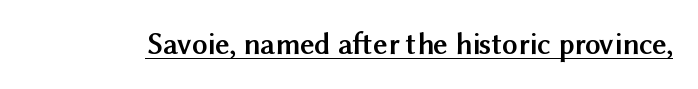
The image shows 31 px semibold sans-serif type, upright; set normal letter spacing, underlined; medium stroke contrast and a medium x-height.
